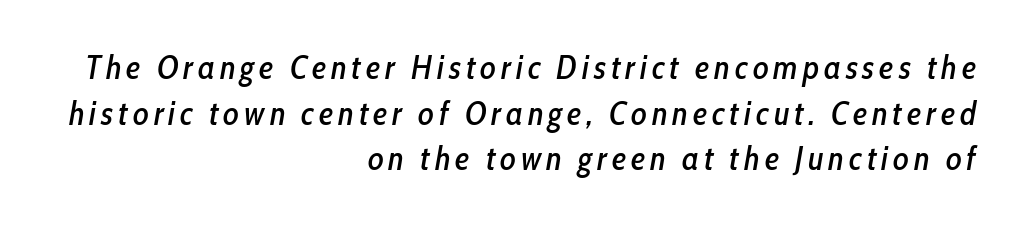
The image shows 33 px condensed type, italic (leaning right); set right-aligned, normal line spacing (1.38x), not underlined; low stroke contrast and a medium x-height.
